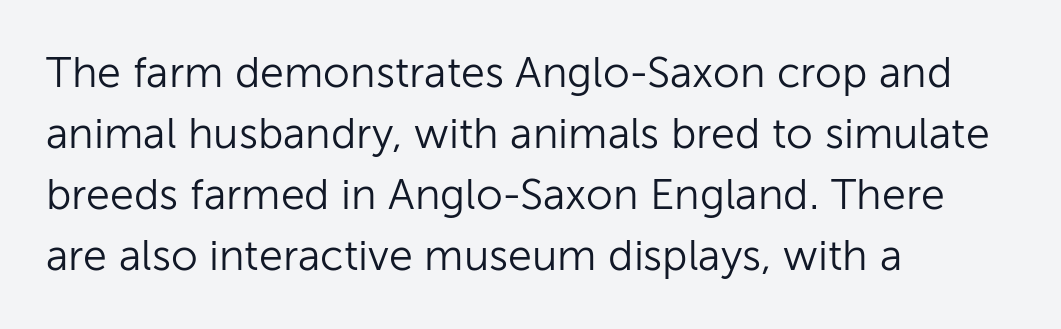
The image shows 43 px light sans-serif type, upright; set left-aligned, normal line spacing (1.42x), normal letter spacing, not underlined; low stroke contrast and a medium x-height.
